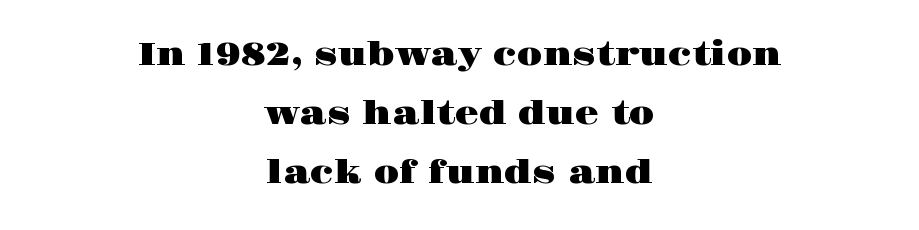
Q: Is the text italic (slanted)? A: No, it is upright.
Q: Is the typeface a serif or a sans-serif typeface? A: Serif.
Q: Is the text underlined? A: No.
Q: How is the paragraph aligned? A: Centered.
Q: Is the spacing between letters normal or unusually wide? A: Normal.
Q: Is the spacing between lines tight, normal or loose? A: Loose.
Q: Width (condensed, normal, or wide)? A: Wide.
Q: Stroke contrast? A: High.
Q: x-height? A: Large.
Q: Monospaced? A: No.
